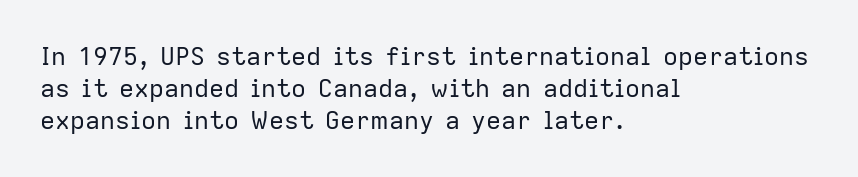
{"italic": "no", "bold": "no", "underline": "no", "align": "left", "line_spacing": "normal", "line_spacing_ratio": 1.28, "letter_spacing": "normal", "letter_spacing_em": 0.0, "glyph_px": 25}
